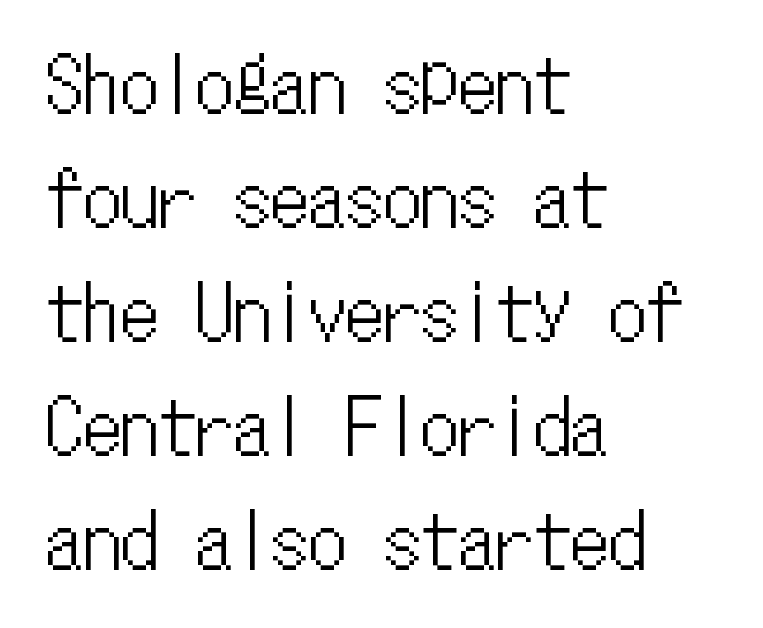
The image shows 75 px condensed type, upright, monospaced; set left-aligned, normal line spacing (1.52x), normal letter spacing, not underlined; low stroke contrast and a medium x-height.
